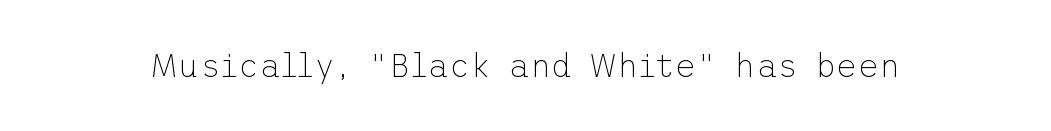
Q: Is the text bold? A: No.
Q: Is the text italic (slanted)? A: No, it is upright.
Q: Is the typeface a serif or a sans-serif typeface? A: Sans-serif.
Q: Is the text underlined? A: No.
Q: Is the spacing between letters normal or unusually wide? A: Normal.
Q: Width (condensed, normal, or wide)? A: Normal.
Q: Stroke contrast? A: Low.
Q: x-height? A: Medium.
